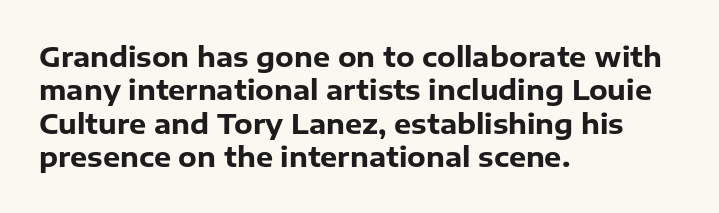
There is no visible air inserted between adjacent glyphs. Compared with a centered layout, this one pins lines to the left instead. The strokes are fattened all the way to bold. A typesetter would mark this as roman, not italic. The words here are not underlined.
